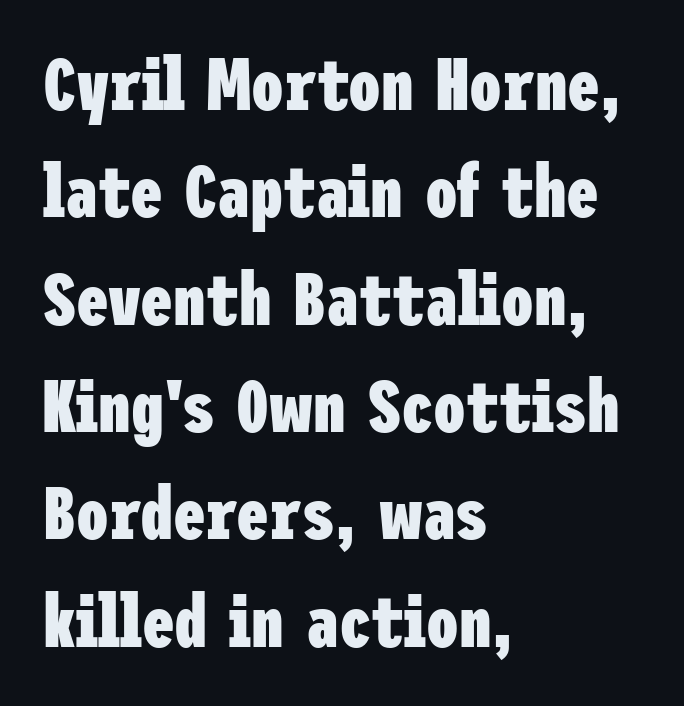
These lines are set flush left with a ragged right edge. Short note: letters normally spaced. Plain, unruled lines of type. The letters stand straight up with perfectly vertical stems. As a designer I'd log this as weight 700, bold.
